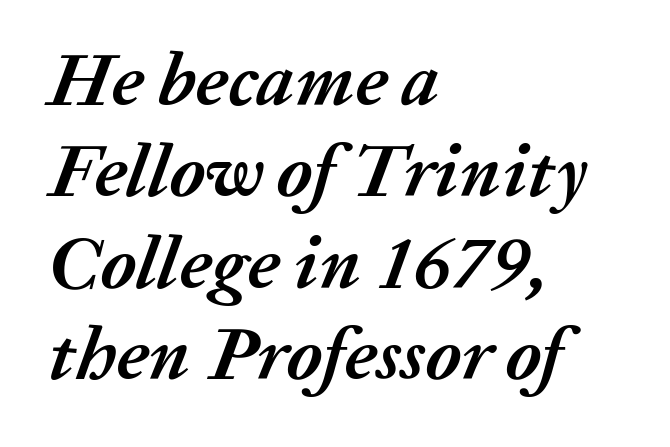
Q: Is the text bold? A: Yes.
Q: Is the text italic (slanted)? A: Yes, it leans right by about 20 degrees.
Q: Is the text underlined? A: No.
Q: How is the paragraph aligned? A: Left-aligned.
Q: Is the spacing between letters normal or unusually wide? A: Normal.
Q: Width (condensed, normal, or wide)? A: Normal.
Q: Stroke contrast? A: Medium.
Q: x-height? A: Medium.
Q: Monospaced? A: No.
